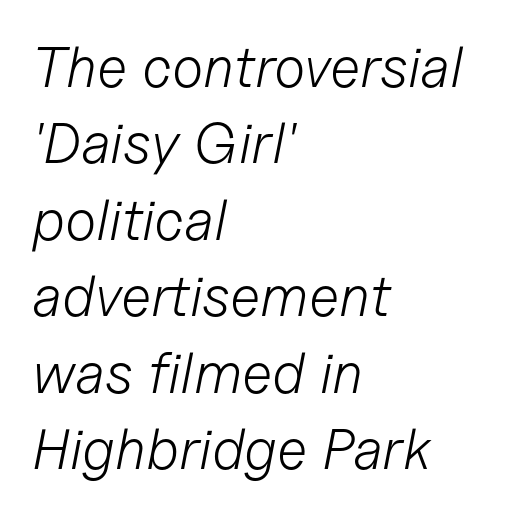
{"italic": "yes", "lean": "right", "slant_degrees": 11, "bold": "no", "weight": "light", "width": "normal", "stroke_contrast": "low", "x_height": "medium", "monospaced": "no", "underline": "no", "align": "left", "line_spacing": "normal", "line_spacing_ratio": 1.34, "letter_spacing": "normal", "letter_spacing_em": 0.0, "glyph_px": 57}
